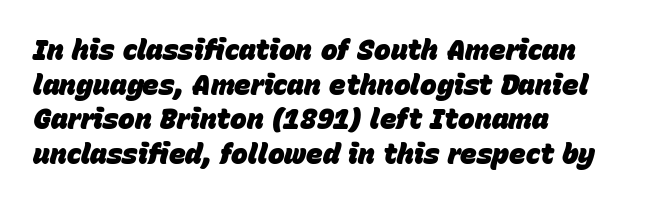
{"italic": "yes", "lean": "right", "slant_degrees": 15, "bold": "yes", "weight": "heavy", "width": "normal", "stroke_contrast": "low", "x_height": "large", "monospaced": "no", "underline": "no", "align": "left", "line_spacing_ratio": 1.24, "letter_spacing": "normal", "letter_spacing_em": 0.0, "glyph_px": 28}
